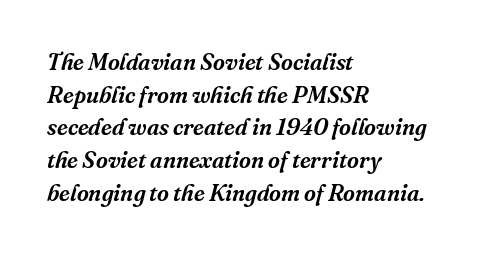
Style check: oblique. Any mark beneath the type? The region is blank. Notice how the passage keeps a crisp vertical edge on the left only. This sample uses plain, unmodified letter spacing.
